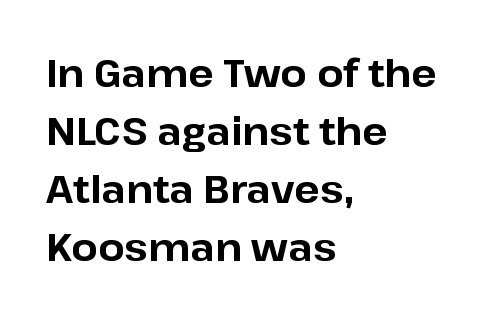
{"serif": "no", "italic": "no", "bold": "yes", "weight": "bold", "width": "normal", "stroke_contrast": "low", "x_height": "medium", "monospaced": "no", "underline": "no", "align": "left", "line_spacing": "normal", "line_spacing_ratio": 1.53, "letter_spacing": "normal", "letter_spacing_em": 0.0, "glyph_px": 38}
